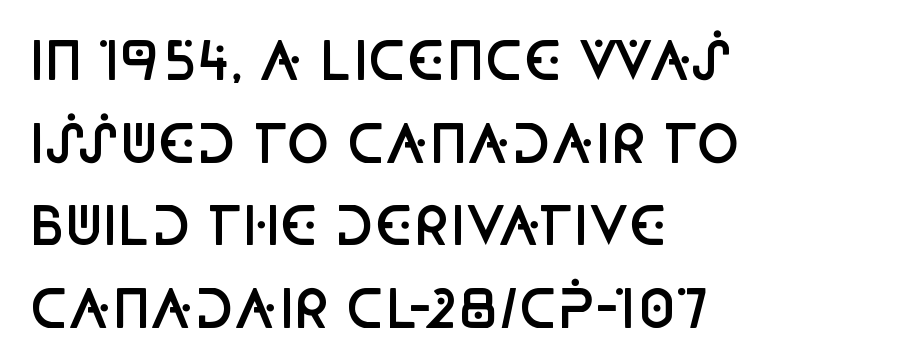
This sample has the flowing, uneven cadence of proportional lettering. Heft: intermediate — a semibold. Look at the bottom of the vertical strokes: they stop flat, with no serifs. Underlining? Definitely not there. Posture: straight, roman, zero tilt. Every row of glyphs begins at an identical x-position on the left.
